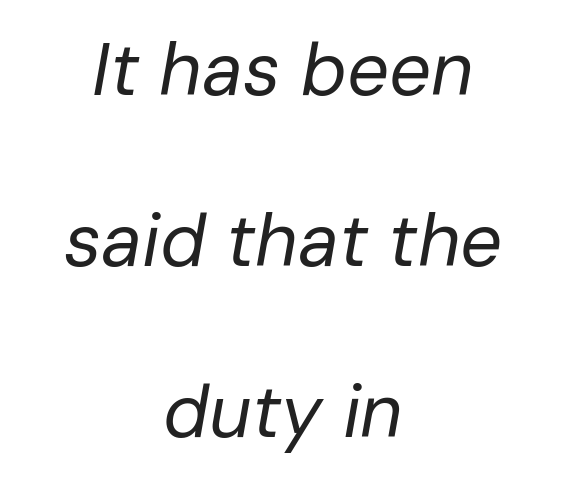
Q: Is the text bold? A: No.
Q: Is the text italic (slanted)? A: Yes, it leans right by about 10 degrees.
Q: Is the text underlined? A: No.
Q: How is the paragraph aligned? A: Centered.
Q: Is the spacing between letters normal or unusually wide? A: Normal.
Q: Is the spacing between lines tight, normal or loose? A: Loose.
Q: Width (condensed, normal, or wide)? A: Normal.
Q: Stroke contrast? A: Low.
Q: x-height? A: Medium.
Q: Monospaced? A: No.
